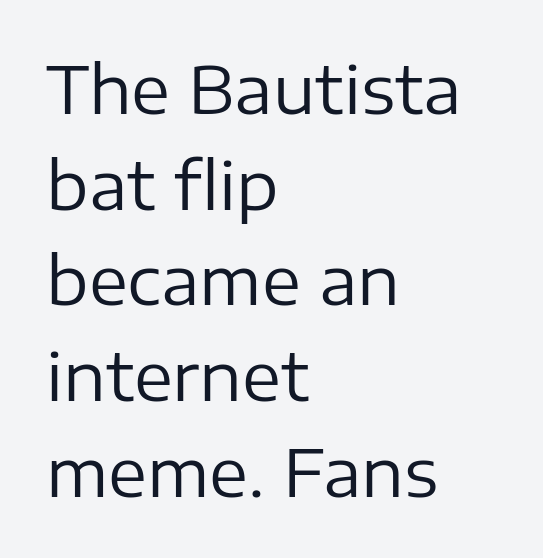
{"serif": "no", "italic": "no", "bold": "no", "weight": "regular", "width": "normal", "stroke_contrast": "low", "x_height": "medium", "monospaced": "no", "underline": "no", "align": "left", "line_spacing": "normal", "line_spacing_ratio": 1.45, "letter_spacing": "normal", "letter_spacing_em": 0.0, "glyph_px": 66}
